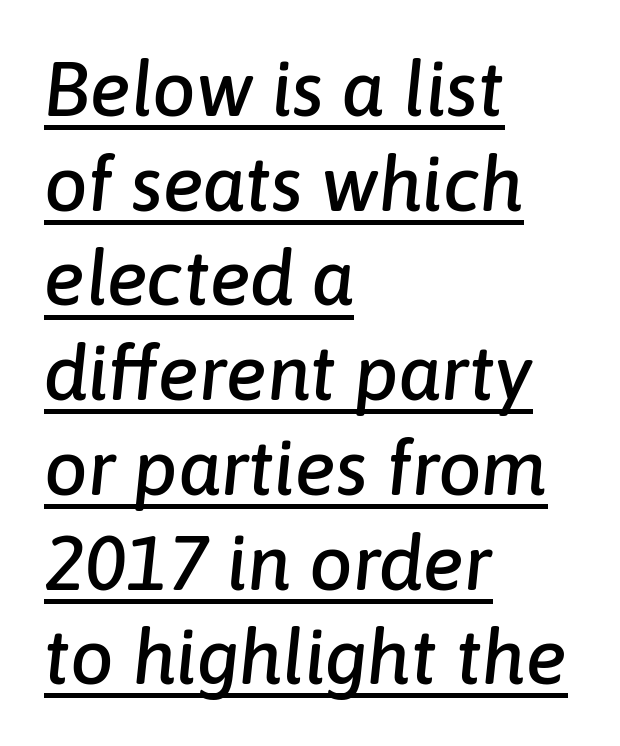
A baseline rule has been typeset under these characters. This sample is left-justified, so line endings fall wherever the words run out. The face used here is rendered with its standard letterfit. Each letter keeps its own natural width here, so spacing adapts to shape. Rendered with sloped, italic letterforms.
